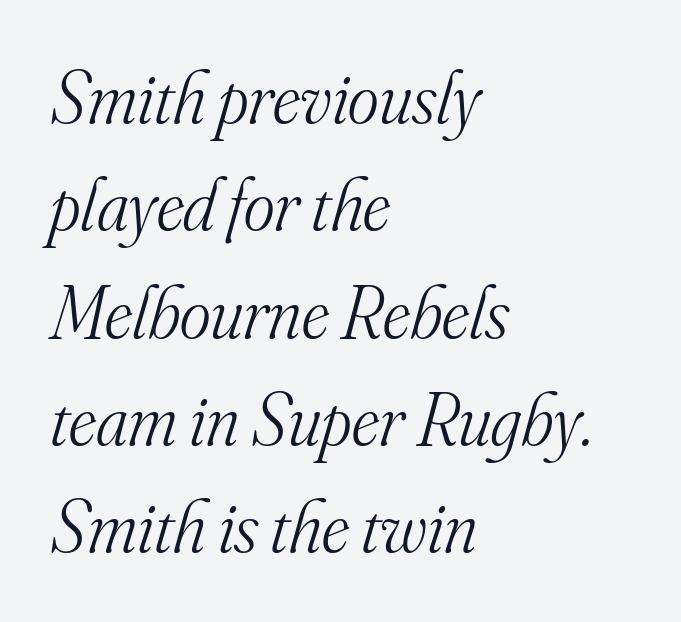
{"serif": "yes", "italic": "yes", "lean": "right", "slant_degrees": 16, "bold": "no", "weight": "light", "width": "normal", "stroke_contrast": "medium", "x_height": "small", "monospaced": "no", "underline": "no", "align": "left", "line_spacing": "normal", "line_spacing_ratio": 1.45, "letter_spacing": "normal", "letter_spacing_em": 0.0, "glyph_px": 74}
